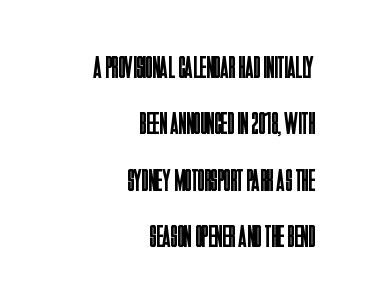
The image shows 31 px regular-weight, condensed sans-serif type, upright; set right-aligned, line spacing 1.82x, normal letter spacing, not underlined; low stroke contrast and a large x-height.
